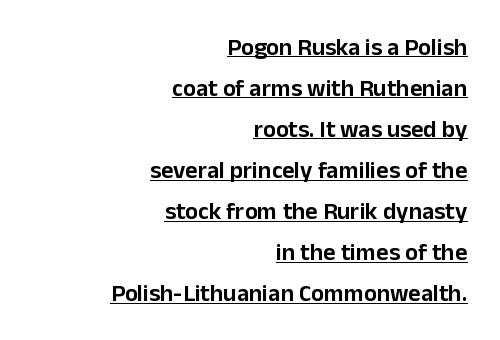
{"italic": "no", "underline": "yes", "align": "right", "line_spacing_ratio": 1.71, "letter_spacing": "normal", "letter_spacing_em": 0.0, "glyph_px": 24}
